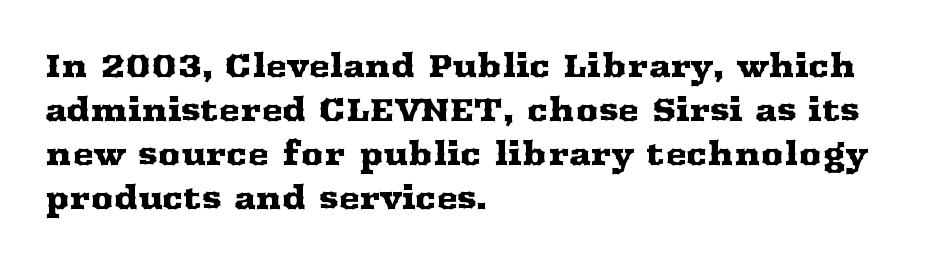
{"serif": "yes", "italic": "no", "width": "wide", "stroke_contrast": "medium", "x_height": "medium", "monospaced": "no", "underline": "no", "align": "left", "line_spacing": "normal", "line_spacing_ratio": 1.37, "letter_spacing": "normal", "letter_spacing_em": 0.0, "glyph_px": 32}
